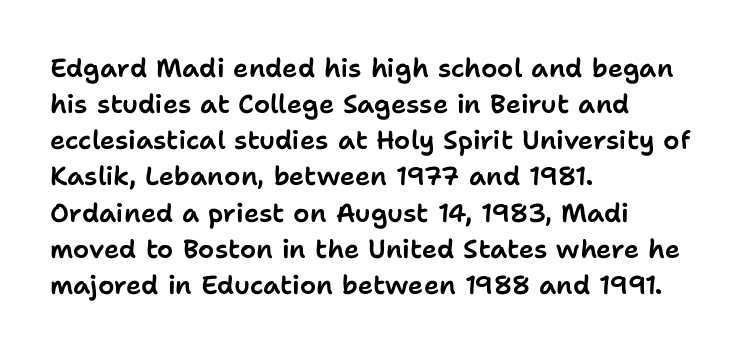
Q: Is the text italic (slanted)? A: No, it is upright.
Q: Is the text underlined? A: No.
Q: How is the paragraph aligned? A: Left-aligned.
Q: Is the spacing between letters normal or unusually wide? A: Normal.
Q: Is the spacing between lines tight, normal or loose? A: Normal.
